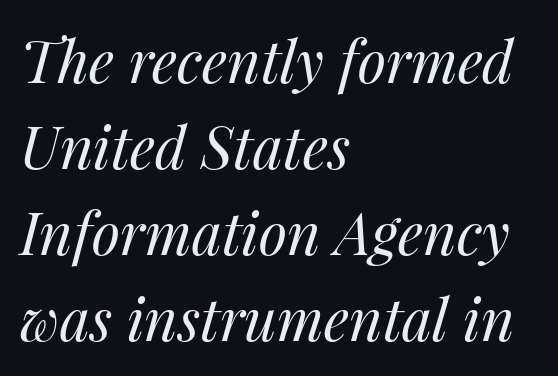
The image shows 58 px regular-weight type, italic (leaning right); set left-aligned, normal line spacing (1.48x), normal letter spacing, not underlined; medium stroke contrast and a medium x-height.
